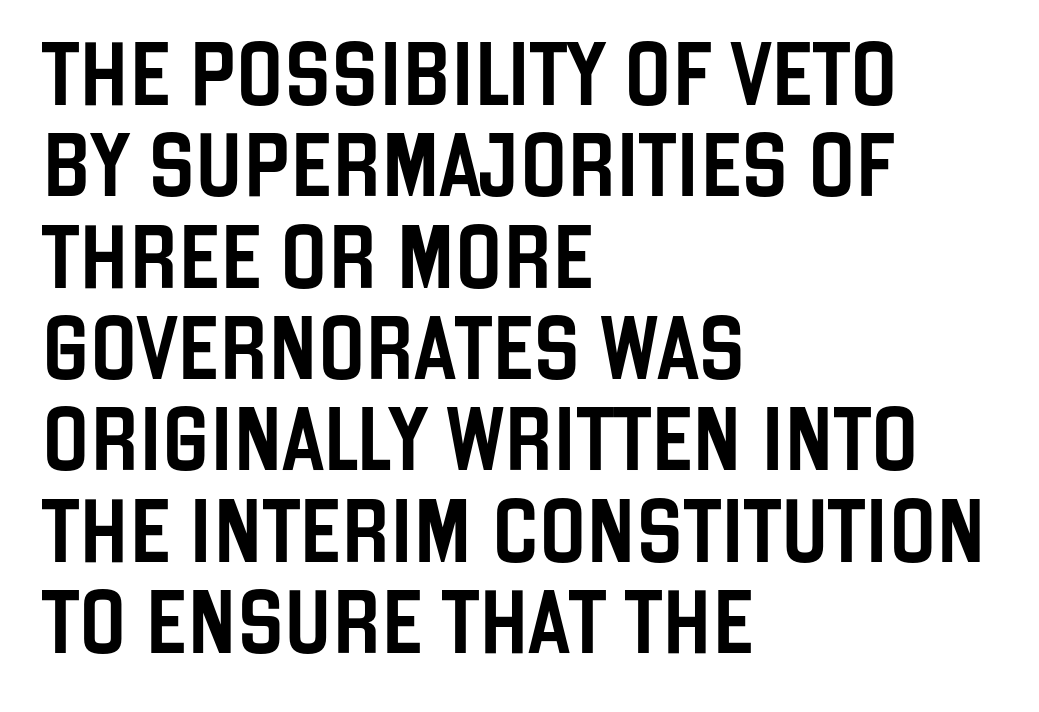
{"serif": "no", "italic": "no", "width": "condensed", "stroke_contrast": "low", "x_height": "large", "monospaced": "no", "underline": "no", "align": "left", "line_spacing": "normal", "line_spacing_ratio": 1.45, "letter_spacing": "normal", "letter_spacing_em": 0.0, "glyph_px": 63}
